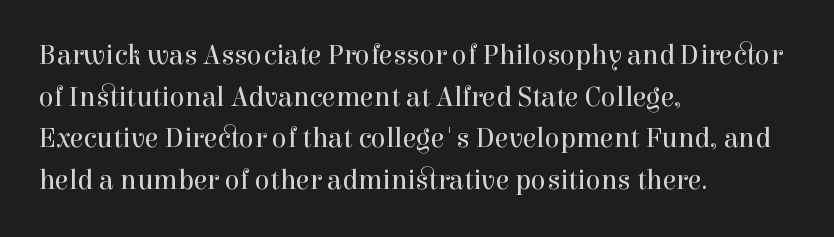
Q: Is the text bold? A: No.
Q: Is the text italic (slanted)? A: No, it is upright.
Q: Is the typeface a serif or a sans-serif typeface? A: Serif.
Q: Is the text underlined? A: No.
Q: How is the paragraph aligned? A: Left-aligned.
Q: Is the spacing between letters normal or unusually wide? A: Normal.
Q: Is the spacing between lines tight, normal or loose? A: Normal.
Q: Width (condensed, normal, or wide)? A: Normal.
Q: x-height? A: Medium.
Q: Monospaced? A: No.
